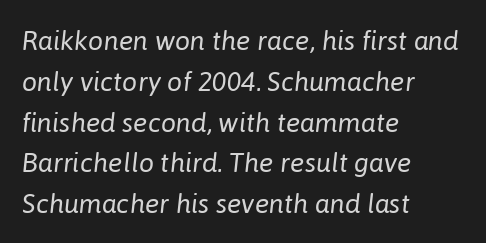
{"italic": "yes", "lean": "right", "slant_degrees": 6, "bold": "no", "underline": "no", "align": "left", "line_spacing": "normal", "line_spacing_ratio": 1.51, "letter_spacing": "normal", "letter_spacing_em": 0.0, "glyph_px": 27}
